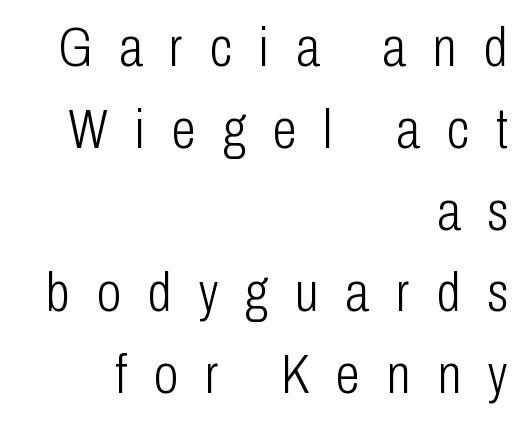
{"serif": "no", "italic": "no", "bold": "no", "weight": "light", "width": "condensed", "stroke_contrast": "low", "x_height": "medium", "monospaced": "no", "underline": "no", "align": "right", "line_spacing": "normal", "line_spacing_ratio": 1.46, "letter_spacing": "wide", "letter_spacing_em": 0.48, "glyph_px": 56}
